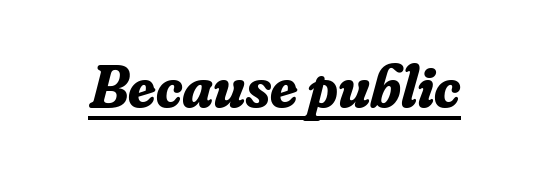
Caption: bold face, heavy strokes. A baseline rule has been typeset under these characters. Are there feet on the stems? There are — it's a serif. In terms of letterspacing, this is plain default setting. Does the lettering tilt? It does — this is italic. A typesetter would call this proportional, since set widths differ per character.
